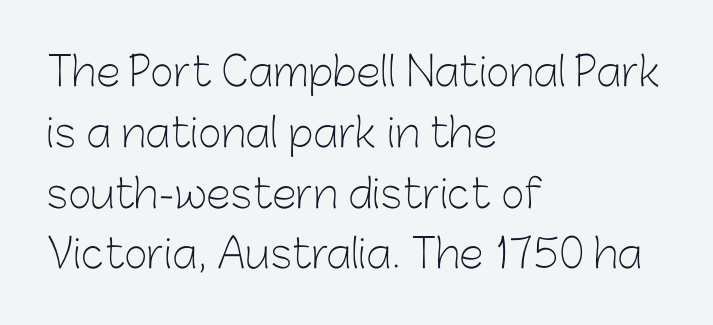
Q: Is the text bold? A: No.
Q: Is the text italic (slanted)? A: No, it is upright.
Q: Is the typeface a serif or a sans-serif typeface? A: Sans-serif.
Q: Is the text underlined? A: No.
Q: How is the paragraph aligned? A: Left-aligned.
Q: Is the spacing between letters normal or unusually wide? A: Normal.
Q: Is the spacing between lines tight, normal or loose? A: Normal.
Q: Width (condensed, normal, or wide)? A: Normal.
Q: Stroke contrast? A: Low.
Q: x-height? A: Medium.
Q: Monospaced? A: No.
